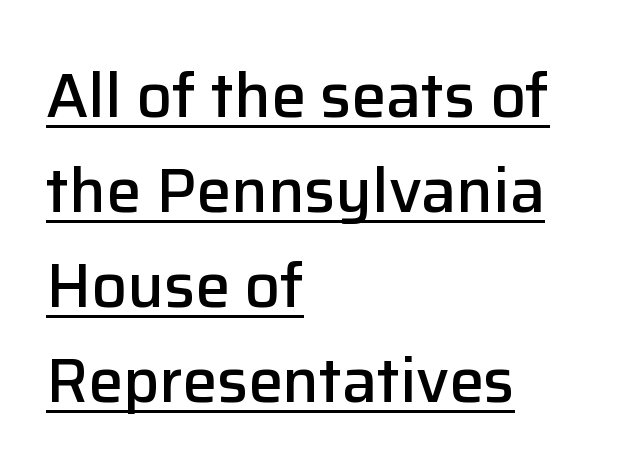
The image shows 62 px semibold sans-serif type, upright; set left-aligned, normal line spacing (1.53x), normal letter spacing, underlined; low stroke contrast and a medium x-height.
